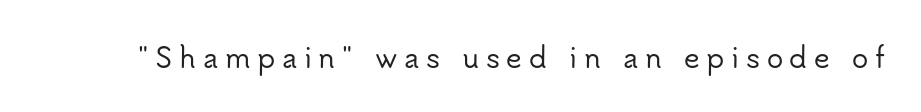
The image shows 27 px text type, upright; set unusually wide letter spacing (+0.25 em), not underlined.
